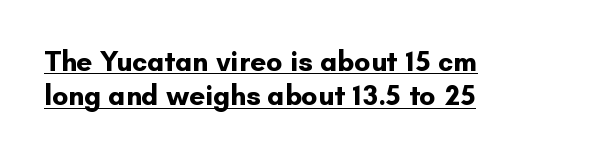
Q: Is the text bold? A: Yes.
Q: Is the text italic (slanted)? A: No, it is upright.
Q: Is the typeface a serif or a sans-serif typeface? A: Sans-serif.
Q: Is the text underlined? A: Yes.
Q: How is the paragraph aligned? A: Left-aligned.
Q: Is the spacing between letters normal or unusually wide? A: Normal.
Q: Width (condensed, normal, or wide)? A: Normal.
Q: Stroke contrast? A: Low.
Q: x-height? A: Small.
Q: Monospaced? A: No.
